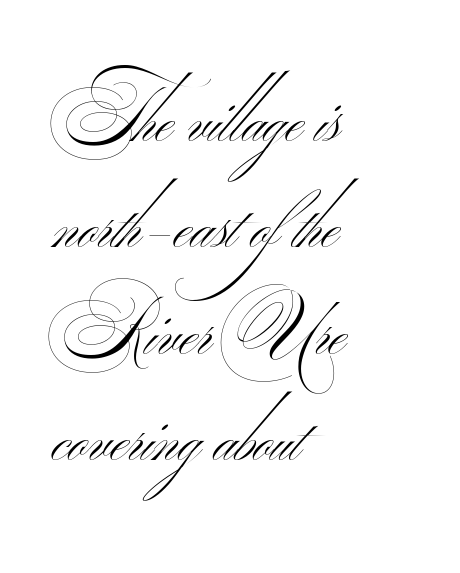
Q: Is the text bold? A: No.
Q: Is the typeface a serif or a sans-serif typeface? A: Sans-serif.
Q: Is the text underlined? A: No.
Q: How is the paragraph aligned? A: Left-aligned.
Q: Is the spacing between letters normal or unusually wide? A: Normal.
Q: Is the spacing between lines tight, normal or loose? A: Normal.
Q: Width (condensed, normal, or wide)? A: Wide.
Q: Stroke contrast? A: Medium.
Q: Monospaced? A: No.
